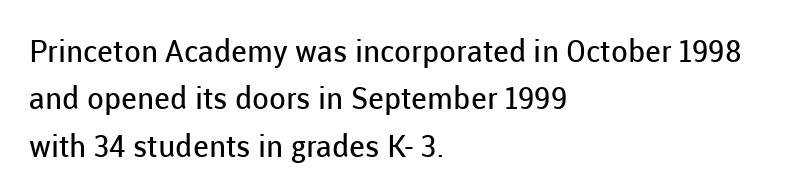
Regarding serifs, this sample does without them. Think standard paragraph weight, or any step lighter than that. The face used here is proportionally spaced, like ordinary book or web type. The letters stand upright; this is a roman face. Nobody drew a line under any word here. The passage is arranged the way most books set body copy — flush left.
